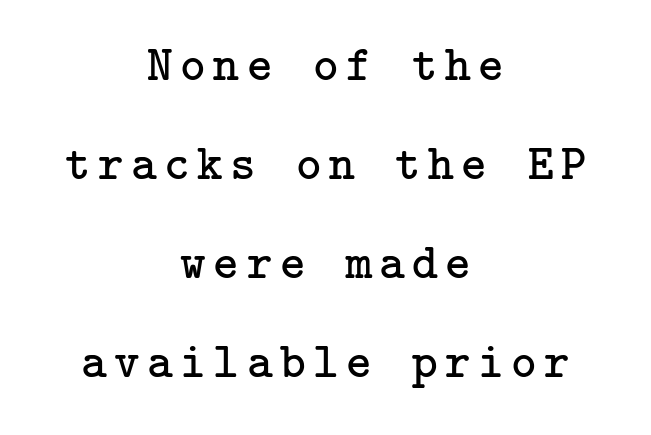
The image shows 49 px regular-weight serif type, upright; set centered, loose line spacing (2.02x), not underlined; low stroke contrast and a medium x-height.
